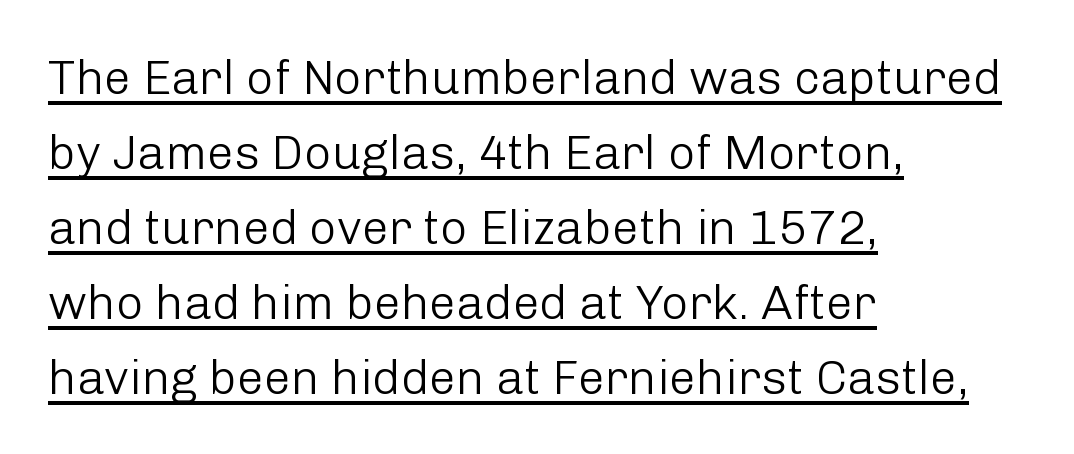
The image shows 48 px light sans-serif type, upright; set left-aligned, normal line spacing (1.56x), normal letter spacing, underlined; low stroke contrast and a medium x-height.
